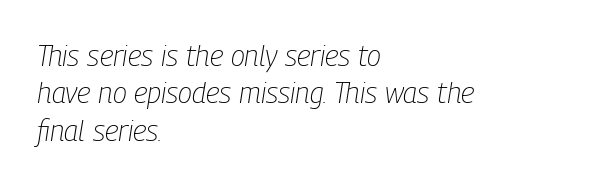
The image shows 29 px light, condensed type, italic (leaning right); set left-aligned, normal line spacing (1.29x), normal letter spacing, not underlined; low stroke contrast and a medium x-height.
